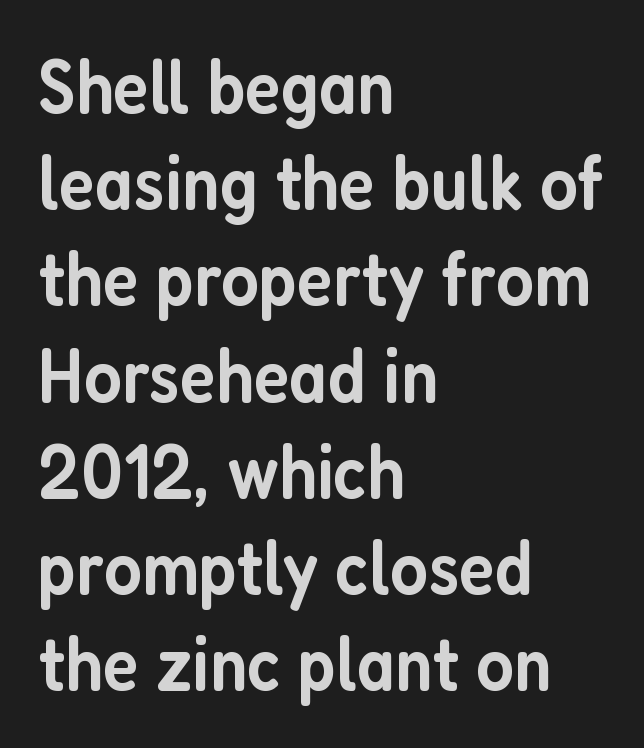
The image shows 77 px semibold, condensed sans-serif type, upright; set left-aligned, normal line spacing (1.25x), normal letter spacing, not underlined; low stroke contrast and a medium x-height.
